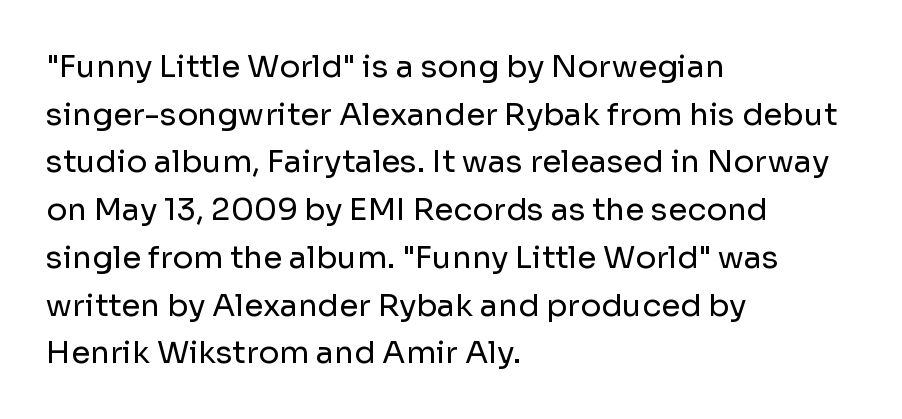
{"serif": "no", "italic": "no", "bold": "no", "weight": "regular", "width": "normal", "stroke_contrast": "low", "x_height": "medium", "monospaced": "no", "underline": "no", "align": "left", "line_spacing": "normal", "line_spacing_ratio": 1.54, "letter_spacing": "normal", "letter_spacing_em": 0.0, "glyph_px": 31}
